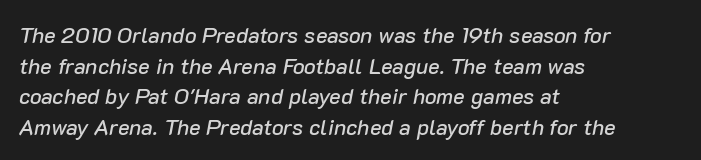
Q: Is the text italic (slanted)? A: Yes, it leans right by about 10 degrees.
Q: Is the text underlined? A: No.
Q: How is the paragraph aligned? A: Left-aligned.
Q: Is the spacing between letters normal or unusually wide? A: Normal.
Q: Is the spacing between lines tight, normal or loose? A: Normal.
